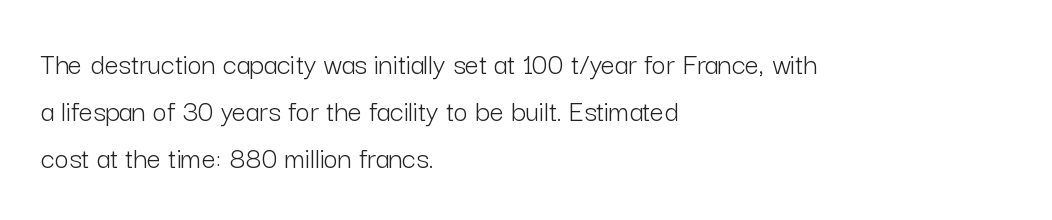
The image shows 31 px light sans-serif type, upright; set left-aligned, normal line spacing (1.52x), normal letter spacing, not underlined; low stroke contrast and a medium x-height.
